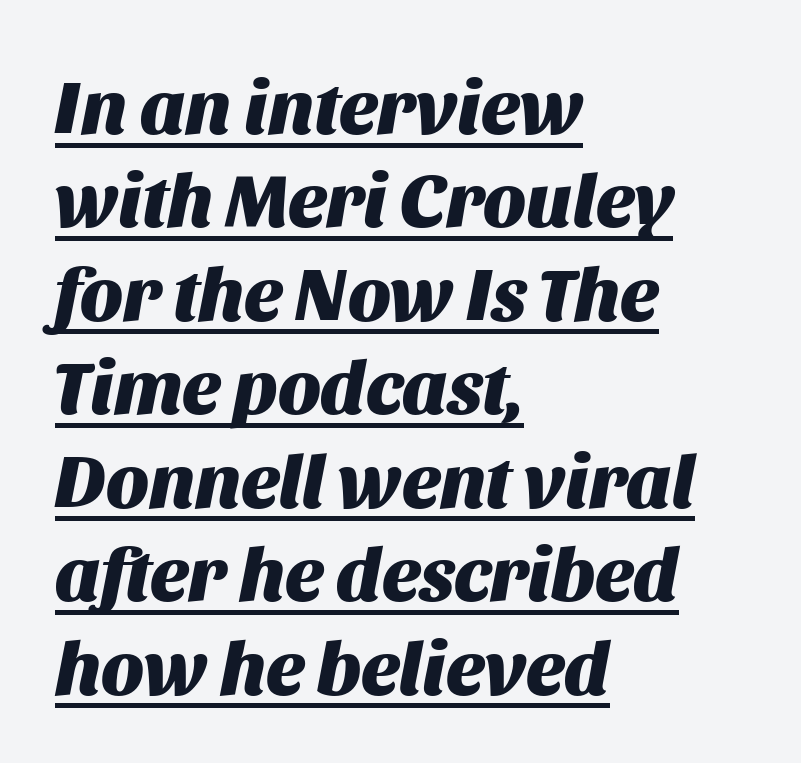
Q: Is the text bold? A: Yes.
Q: Is the text italic (slanted)? A: Yes, it leans right by about 11 degrees.
Q: Is the text underlined? A: Yes.
Q: How is the paragraph aligned? A: Left-aligned.
Q: Is the spacing between letters normal or unusually wide? A: Normal.
Q: Width (condensed, normal, or wide)? A: Normal.
Q: Stroke contrast? A: Medium.
Q: x-height? A: Large.
Q: Monospaced? A: No.
